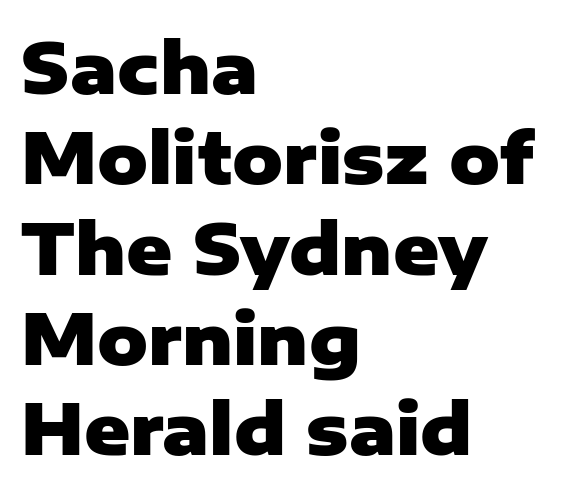
Q: Is the text bold? A: Yes.
Q: Is the text italic (slanted)? A: No, it is upright.
Q: Is the typeface a serif or a sans-serif typeface? A: Sans-serif.
Q: Is the text underlined? A: No.
Q: How is the paragraph aligned? A: Left-aligned.
Q: Is the spacing between letters normal or unusually wide? A: Normal.
Q: Is the spacing between lines tight, normal or loose? A: Normal.
Q: Width (condensed, normal, or wide)? A: Normal.
Q: Stroke contrast? A: Low.
Q: x-height? A: Medium.
Q: Monospaced? A: No.
